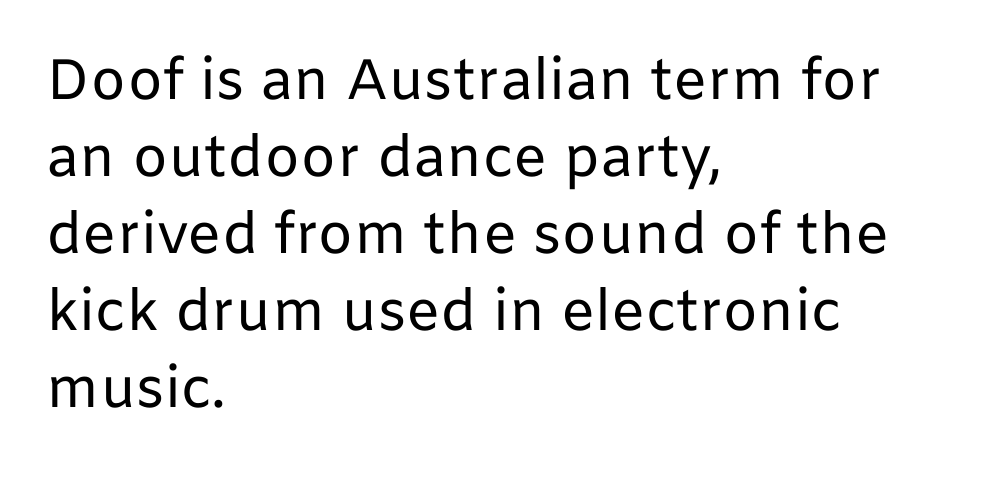
{"serif": "no", "italic": "no", "bold": "no", "weight": "regular", "width": "normal", "stroke_contrast": "low", "x_height": "medium", "monospaced": "no", "underline": "no", "align": "left", "line_spacing": "normal", "line_spacing_ratio": 1.35, "letter_spacing": "normal", "letter_spacing_em": 0.0, "glyph_px": 57}
